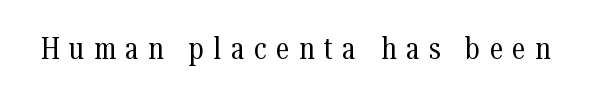
The image shows 30 px regular-weight, condensed serif type, upright; set unusually wide letter spacing (+0.33 em), not underlined; medium stroke contrast and a medium x-height.
